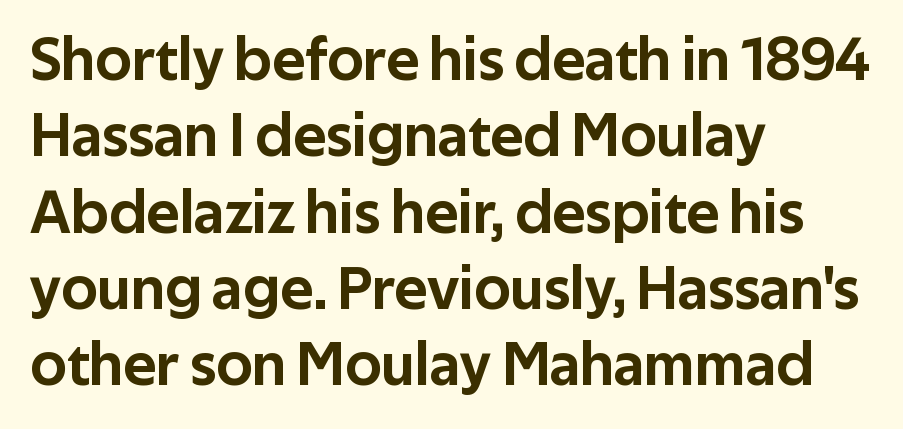
Q: Is the text italic (slanted)? A: No, it is upright.
Q: Is the typeface a serif or a sans-serif typeface? A: Sans-serif.
Q: Is the text underlined? A: No.
Q: How is the paragraph aligned? A: Left-aligned.
Q: Is the spacing between letters normal or unusually wide? A: Normal.
Q: Width (condensed, normal, or wide)? A: Normal.
Q: Stroke contrast? A: Low.
Q: x-height? A: Medium.
Q: Monospaced? A: No.
